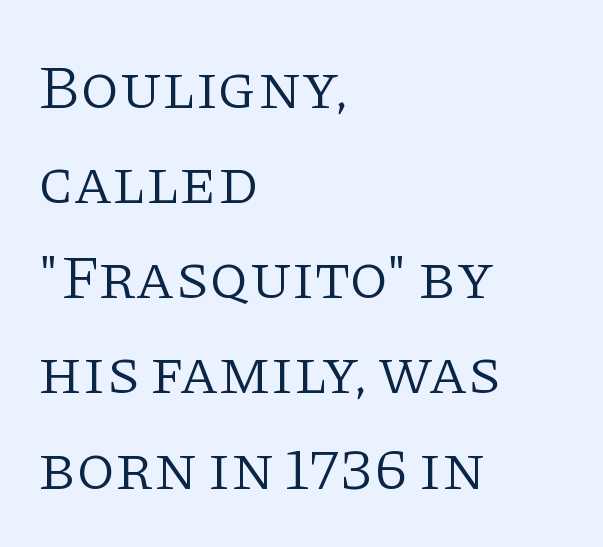
Q: Is the text bold? A: No.
Q: Is the text italic (slanted)? A: No, it is upright.
Q: Is the typeface a serif or a sans-serif typeface? A: Serif.
Q: Is the text underlined? A: No.
Q: How is the paragraph aligned? A: Left-aligned.
Q: Is the spacing between letters normal or unusually wide? A: Normal.
Q: Is the spacing between lines tight, normal or loose? A: Normal.
Q: Width (condensed, normal, or wide)? A: Normal.
Q: Stroke contrast? A: Low.
Q: x-height? A: Large.
Q: Monospaced? A: No.
